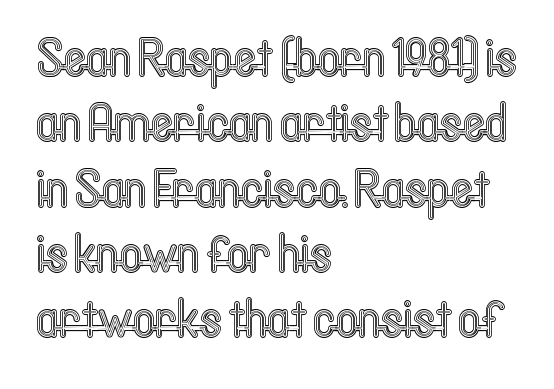
The gaps between neighbouring characters are ordinary and unremarkable. These lines are rendered in a variable-pitch font. The gap between lines stays unmarked. Vertical strokes here are truly vertical. Compared with a centered layout, this one pins lines to the left instead.
